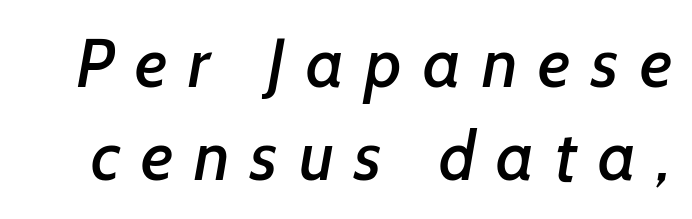
The image shows 69 px sans-serif type; set normal line spacing (1.35x), unusually wide letter spacing (+0.3 em), not underlined; low stroke contrast and a medium x-height.
